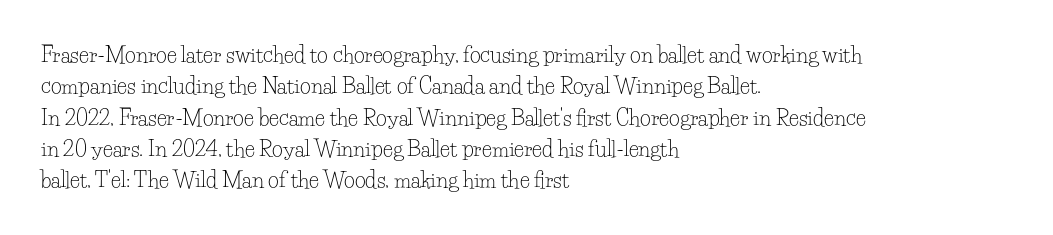
The image shows 21 px text type, upright; set left-aligned, normal line spacing (1.49x), normal letter spacing, not underlined.
